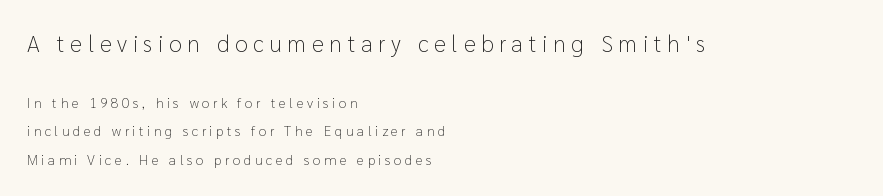
If you measured baseline to baseline, you'd find a long distance. Each line starts at the same left margin while the right side varies. A roman cut, with each character standing at attention. The foot of each line stays bare and open. There is plenty of visible air inserted between adjacent glyphs. The emphasis by scale lands on block number one, above.
